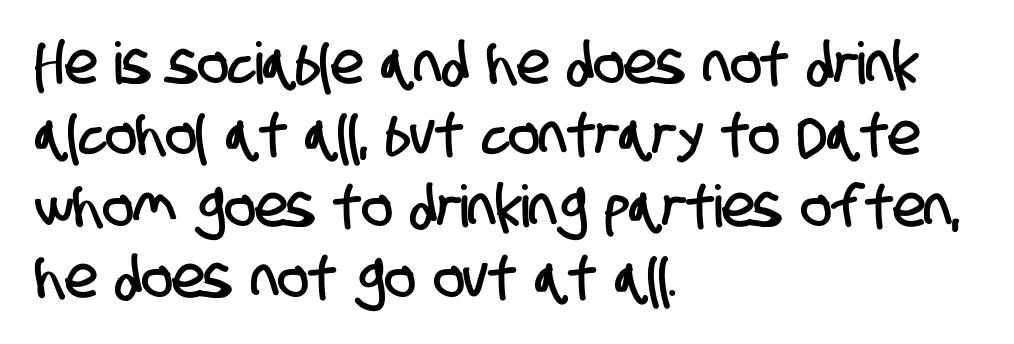
The passage shown is typeset with a sans-serif family. Descenders hang freely into open space. Alignment: flush left. You could not count columns in this text — the font is proportionally spaced. Look at the tracking — it's just the regular setting, nothing added.
